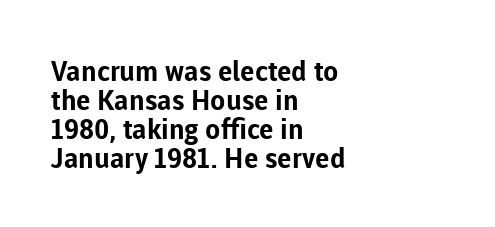
These words are printed bold, with thick strokes throughout. Style check: upright. The lines are quadded left. Proportional: the letters do not fall into vertical columns. Spacing between characters is what you'd get straight out of the box.
